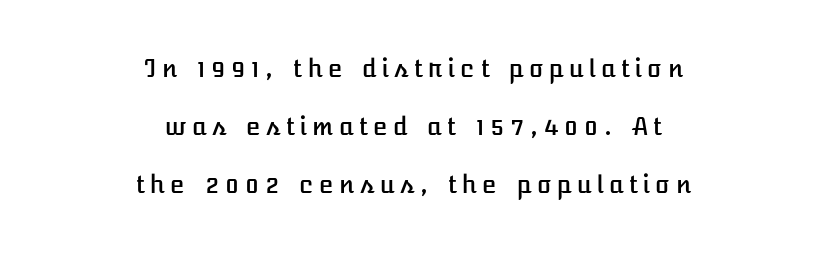
Underlining? Definitely not there. It's the straight-up-and-down kind of type. Summary of vertical rhythm: relaxed, with wide interline spacing. Horizontally, the lines are justified to the midpoint only.
